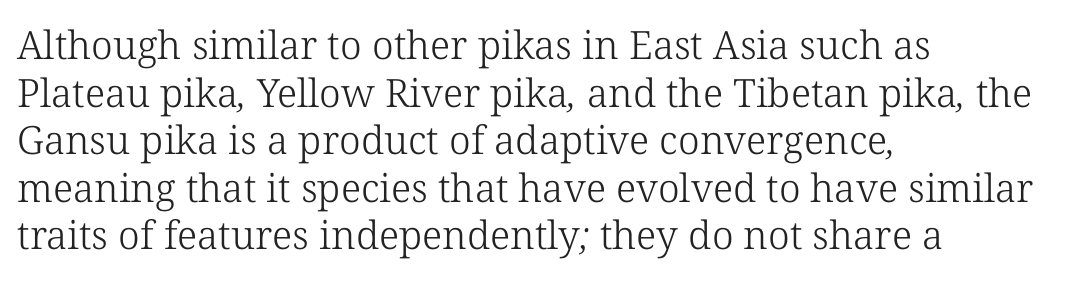
The image shows 39 px light serif type; set left-aligned, line spacing 1.22x, normal letter spacing, not underlined; low stroke contrast and a medium x-height.
